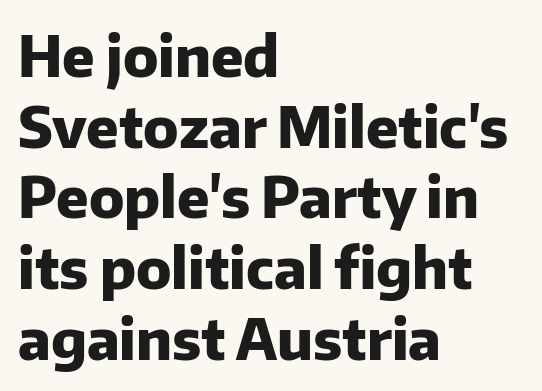
{"serif": "no", "italic": "no", "bold": "yes", "weight": "heavy", "width": "normal", "stroke_contrast": "low", "x_height": "medium", "monospaced": "no", "underline": "no", "align": "left", "line_spacing_ratio": 1.24, "letter_spacing": "normal", "letter_spacing_em": 0.0, "glyph_px": 57}
